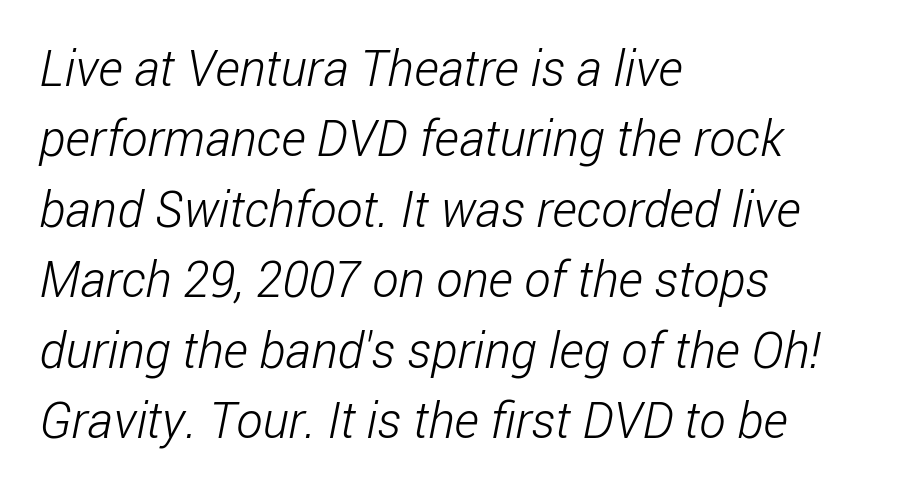
{"serif": "no", "bold": "no", "weight": "light", "width": "condensed", "stroke_contrast": "low", "x_height": "medium", "monospaced": "no", "underline": "no", "align": "left", "line_spacing": "normal", "line_spacing_ratio": 1.41, "letter_spacing": "normal", "letter_spacing_em": 0.0, "glyph_px": 50}
